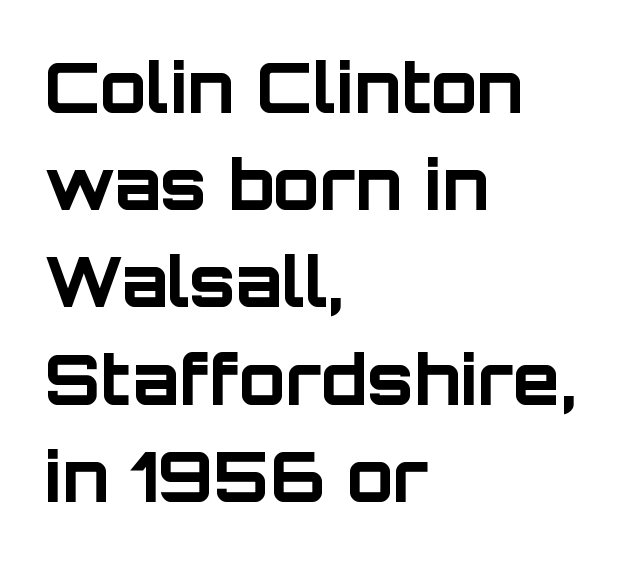
{"serif": "no", "italic": "no", "bold": "yes", "weight": "bold", "width": "normal", "stroke_contrast": "low", "x_height": "large", "monospaced": "no", "underline": "no", "align": "left", "line_spacing": "normal", "line_spacing_ratio": 1.43, "letter_spacing": "normal", "letter_spacing_em": 0.0, "glyph_px": 68}
